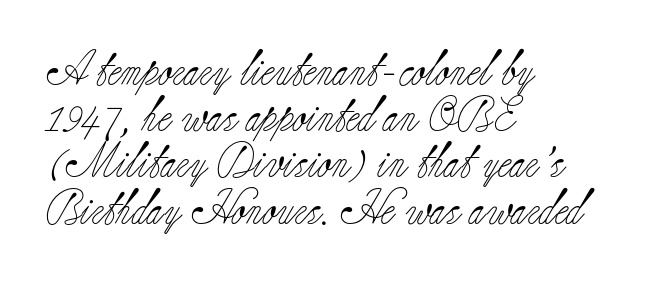
The image shows 35 px light serif type; set left-aligned, normal line spacing (1.32x), normal letter spacing, not underlined; low stroke contrast and a small x-height.
